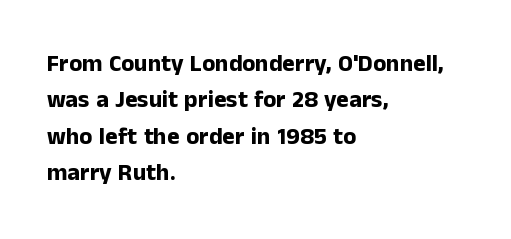
Q: Is the text bold? A: Yes.
Q: Is the text italic (slanted)? A: No, it is upright.
Q: Is the text underlined? A: No.
Q: How is the paragraph aligned? A: Left-aligned.
Q: Is the spacing between letters normal or unusually wide? A: Normal.
Q: Is the spacing between lines tight, normal or loose? A: Normal.
